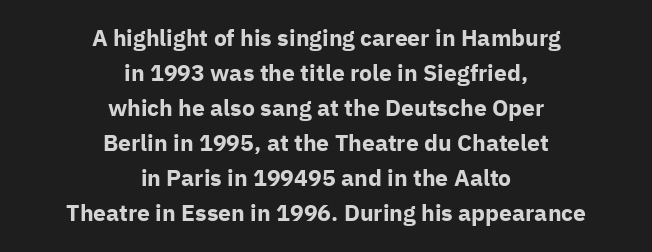
{"italic": "no", "bold": "yes", "underline": "no", "align": "center", "line_spacing": "normal", "line_spacing_ratio": 1.52, "letter_spacing": "normal", "letter_spacing_em": 0.0, "glyph_px": 23}
